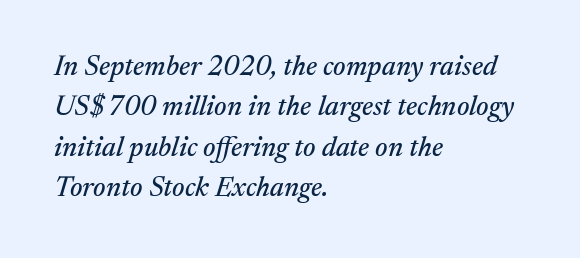
Q: Is the text italic (slanted)? A: Yes, it leans right by about 17 degrees.
Q: Is the typeface a serif or a sans-serif typeface? A: Serif.
Q: Is the text underlined? A: No.
Q: How is the paragraph aligned? A: Left-aligned.
Q: Is the spacing between letters normal or unusually wide? A: Normal.
Q: Is the spacing between lines tight, normal or loose? A: Normal.
Q: Width (condensed, normal, or wide)? A: Normal.
Q: Stroke contrast? A: Medium.
Q: x-height? A: Medium.
Q: Monospaced? A: No.
